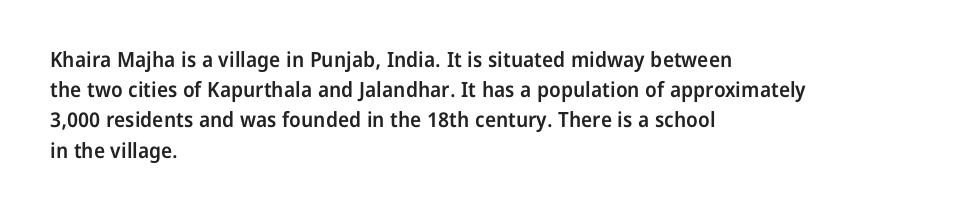
{"italic": "no", "bold": "semi", "underline": "no", "align": "left", "line_spacing": "normal", "line_spacing_ratio": 1.44, "letter_spacing": "normal", "letter_spacing_em": 0.0, "glyph_px": 21}
